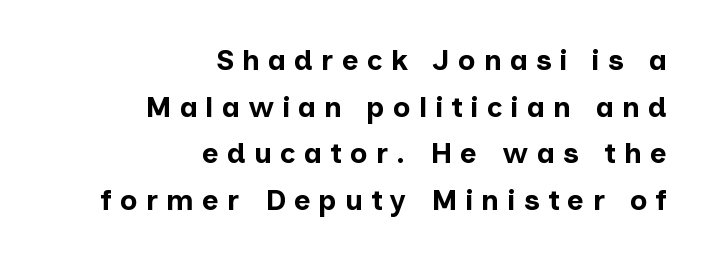
{"serif": "no", "italic": "no", "bold": "yes", "weight": "bold", "width": "normal", "stroke_contrast": "low", "x_height": "medium", "monospaced": "no", "underline": "no", "align": "right", "line_spacing": "normal", "line_spacing_ratio": 1.61, "letter_spacing": "wide", "letter_spacing_em": 0.28, "glyph_px": 29}
